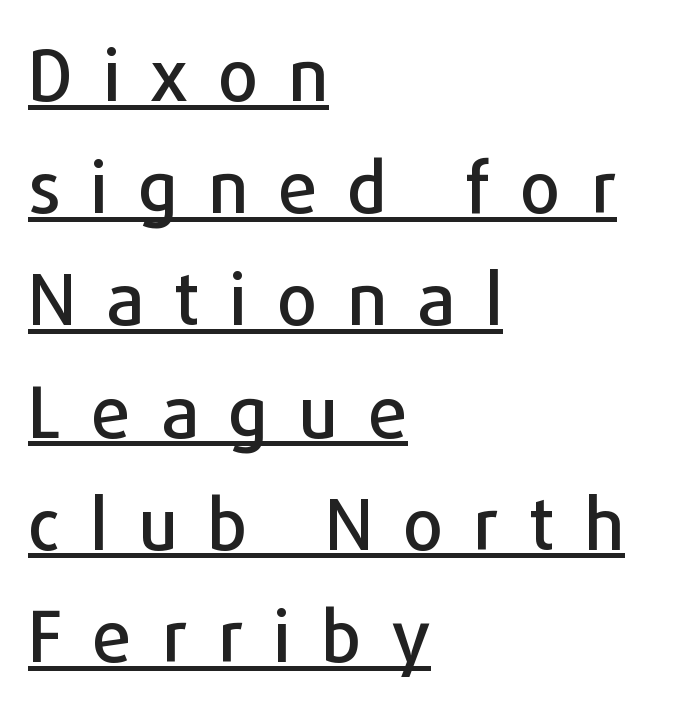
{"serif": "no", "italic": "no", "width": "normal", "stroke_contrast": "low", "x_height": "medium", "monospaced": "no", "underline": "yes", "align": "left", "line_spacing": "normal", "line_spacing_ratio": 1.58, "letter_spacing": "wide", "letter_spacing_em": 0.42, "glyph_px": 71}
